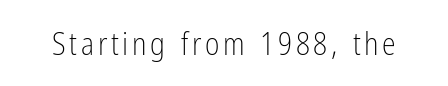
The passage shown is typed in a proportional face where columns would drift. The gap between lines stays unmarked. Serif or sans? Sans — the stroke terminals are bare. The lettering stays uniformly vertical, giving the passage a roman look.
